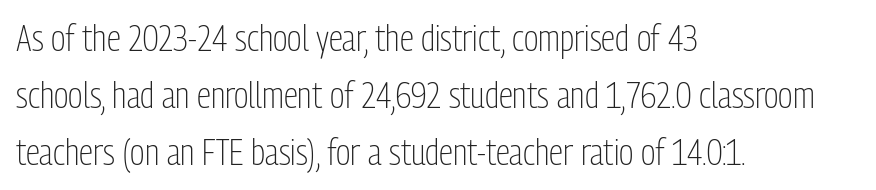
{"serif": "no", "italic": "no", "bold": "no", "weight": "light", "width": "condensed", "stroke_contrast": "low", "x_height": "medium", "monospaced": "no", "underline": "no", "align": "left", "line_spacing": "normal", "line_spacing_ratio": 1.58, "letter_spacing": "normal", "letter_spacing_em": 0.0, "glyph_px": 36}
